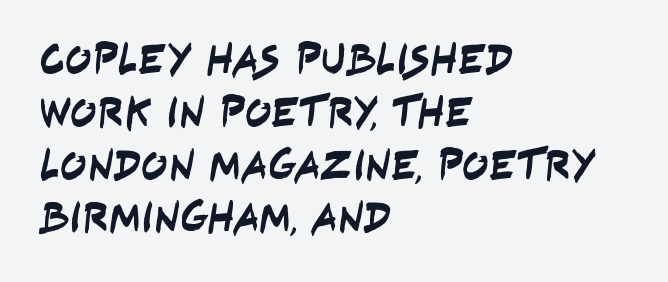
Typeset ragged right — the left edge is the straight one. Character widths vary here, with narrow letters taking less room than wide ones. Caption: standard tracking, unaltered. The string is rendered with underlining switched off. Look at the bottom of the vertical strokes: they stop flat, with no serifs.
